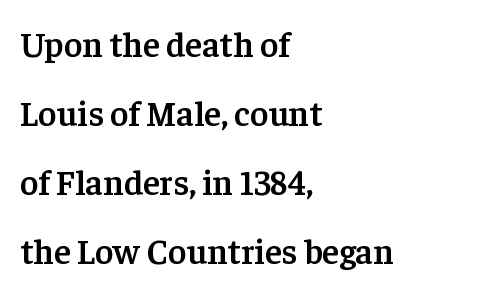
The image shows 35 px semibold serif type, upright; set left-aligned, loose line spacing (1.97x), normal letter spacing, not underlined; low stroke contrast and a medium x-height.
